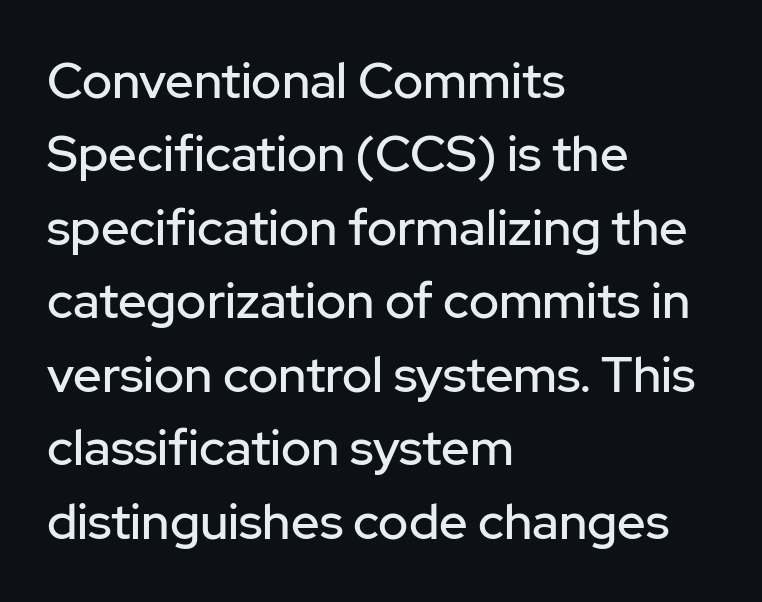
{"serif": "no", "italic": "no", "width": "normal", "stroke_contrast": "low", "x_height": "medium", "monospaced": "no", "underline": "no", "align": "left", "line_spacing": "normal", "line_spacing_ratio": 1.47, "letter_spacing": "normal", "letter_spacing_em": 0.0, "glyph_px": 50}
